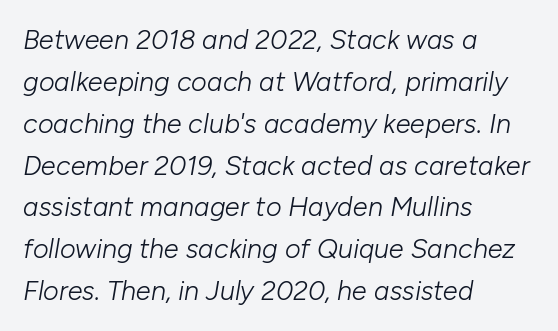
Descender tails drop into unmarked territory. You could call the tracking neutral — neither tight nor loose. Each new line begins a customary step beneath the previous one. Compared with ordinary roman type, these characters are visibly tilted. The paragraph has a hard left edge and a soft right edge.
